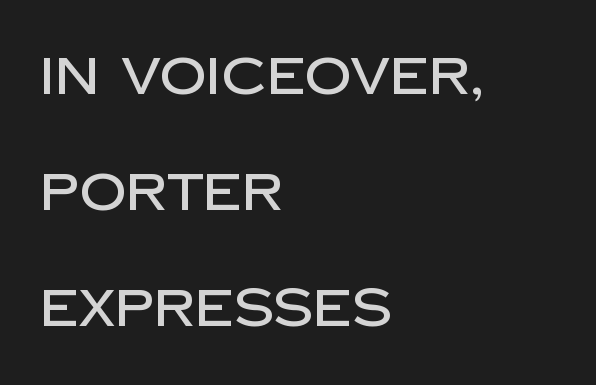
{"serif": "no", "italic": "no", "width": "normal", "stroke_contrast": "low", "x_height": "large", "monospaced": "no", "underline": "no", "align": "left", "line_spacing": "loose", "line_spacing_ratio": 2.23, "letter_spacing": "normal", "letter_spacing_em": 0.0, "glyph_px": 52}
